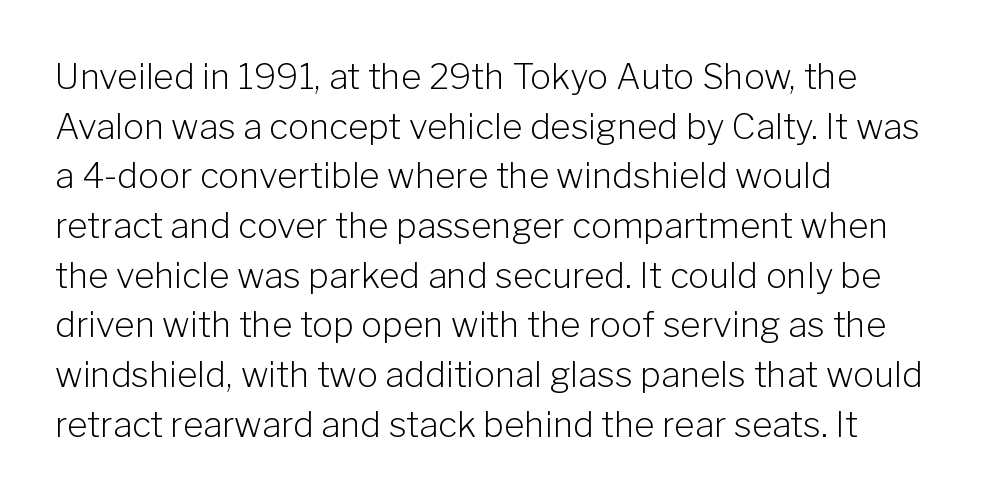
Q: Is the text bold? A: No.
Q: Is the text italic (slanted)? A: No, it is upright.
Q: Is the typeface a serif or a sans-serif typeface? A: Sans-serif.
Q: Is the text underlined? A: No.
Q: How is the paragraph aligned? A: Left-aligned.
Q: Is the spacing between letters normal or unusually wide? A: Normal.
Q: Is the spacing between lines tight, normal or loose? A: Normal.
Q: Width (condensed, normal, or wide)? A: Normal.
Q: Stroke contrast? A: Low.
Q: x-height? A: Medium.
Q: Monospaced? A: No.
